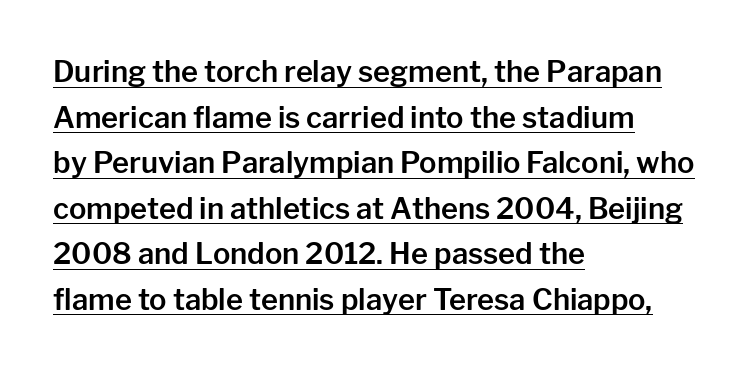
Is there any slant? The stems are plumb. Horizontally, the lines are justified to the leading edge only. The letters advance in unequal steps, a hallmark of proportional type. The rows are spaced the way most documents space them. The typesetter has applied underlining to the passage shown.
